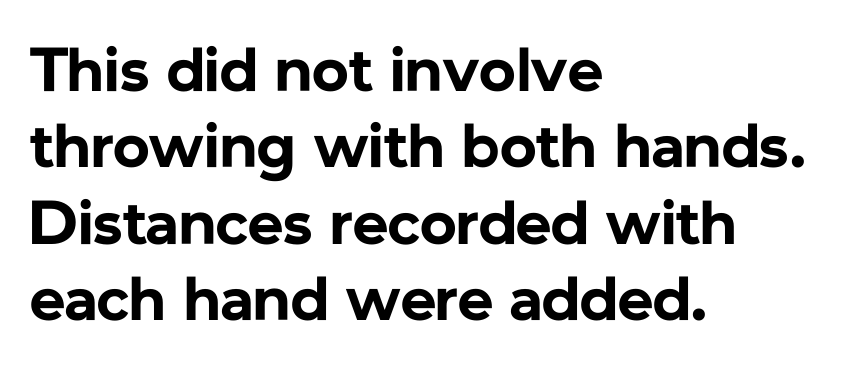
Q: Is the text bold? A: Yes.
Q: Is the text italic (slanted)? A: No, it is upright.
Q: Is the typeface a serif or a sans-serif typeface? A: Sans-serif.
Q: Is the text underlined? A: No.
Q: How is the paragraph aligned? A: Left-aligned.
Q: Is the spacing between letters normal or unusually wide? A: Normal.
Q: Width (condensed, normal, or wide)? A: Normal.
Q: Stroke contrast? A: Low.
Q: x-height? A: Medium.
Q: Monospaced? A: No.
